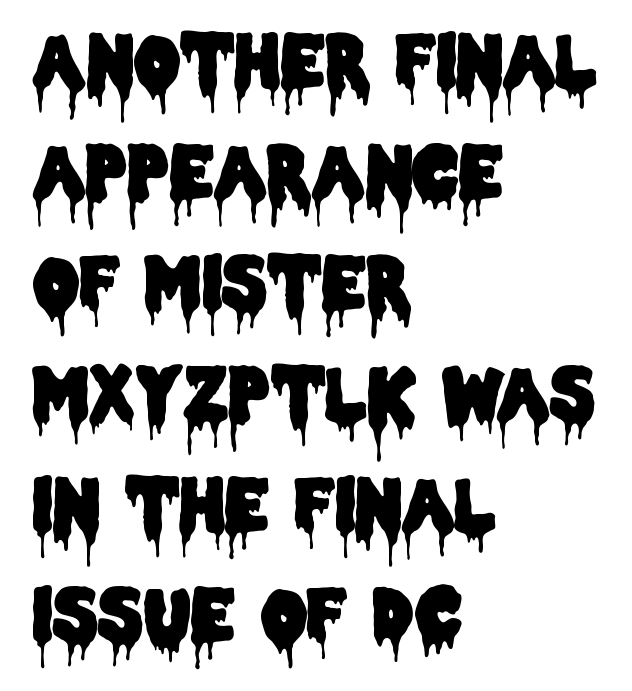
All the whitespace from short lines collects on the right. Beneath every word, the page is bare. This sample keeps an unexceptional amount of space between lines. You could call the tracking neutral — neither tight nor loose.
